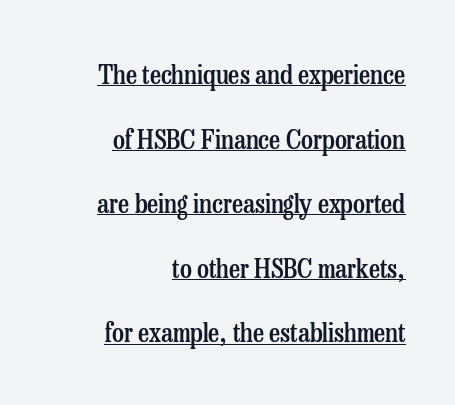
Look at the tracking — it's just the regular setting, nothing added. Casual observation: everything's shoved over to the right. Students, observe the line beneath the letters — that is underlining. Firm but not heavy-handed strokes: this text is semibold.
